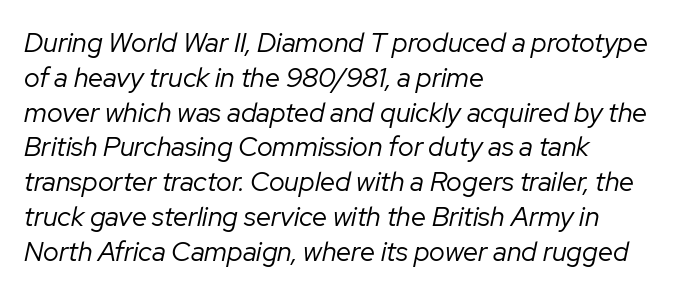
The image shows 27 px text type, italic (leaning right); set left-aligned, normal line spacing (1.29x), normal letter spacing, not underlined.
